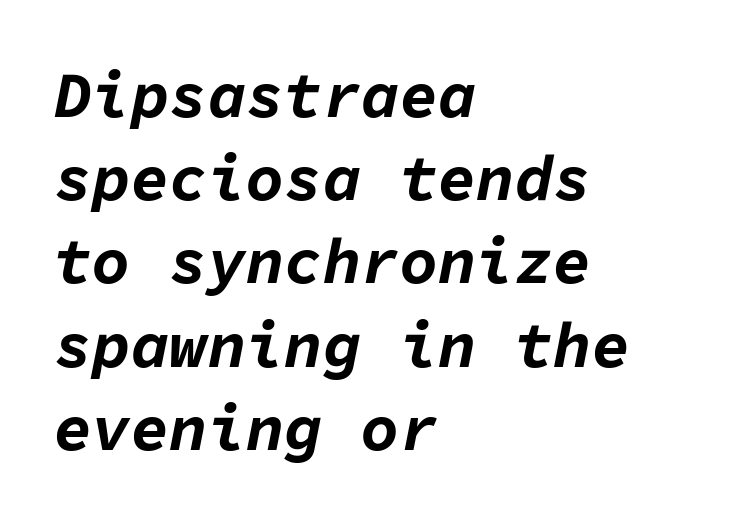
Emphasis-style slanted type is in use. The rendering keeps characters at their native spacing. This rendering features lettering with no underline. The passage shown stacks its lines at a standard gap. Each line starts at the same left margin while the right side varies. Monospaced: the letters line up in strict vertical columns.
